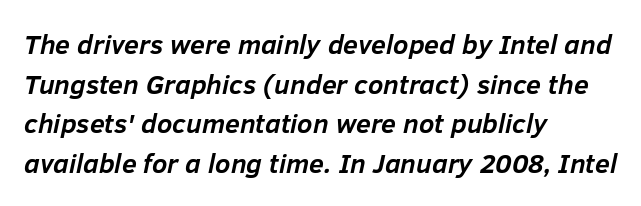
The image shows 27 px bold type, italic (leaning right); set left-aligned, normal line spacing (1.47x), normal letter spacing, not underlined.
